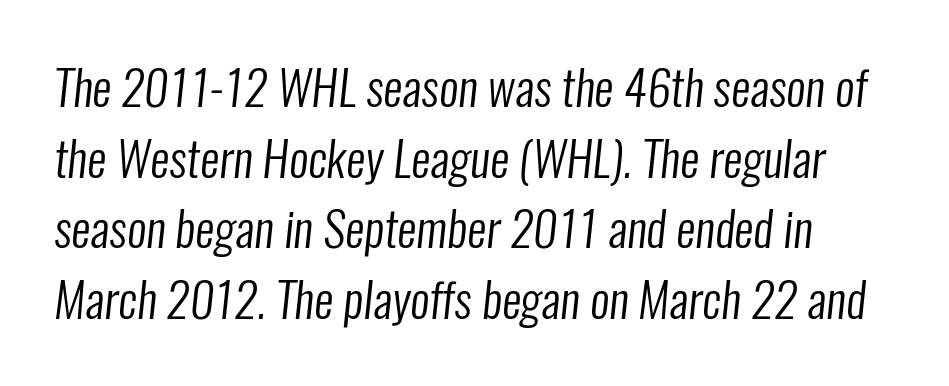
{"serif": "no", "bold": "no", "weight": "regular", "width": "condensed", "stroke_contrast": "low", "x_height": "medium", "monospaced": "no", "underline": "no", "line_spacing": "normal", "line_spacing_ratio": 1.47, "letter_spacing": "normal", "letter_spacing_em": 0.0, "glyph_px": 48}
